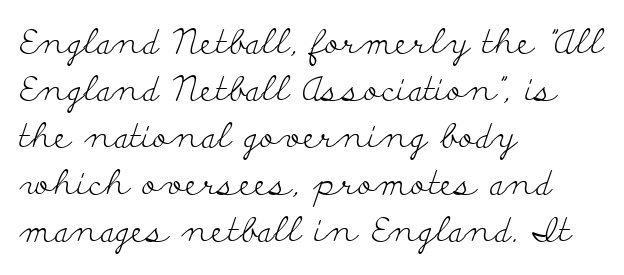
Q: Is the text bold? A: No.
Q: Is the text italic (slanted)? A: Yes.
Q: Is the typeface a serif or a sans-serif typeface? A: Serif.
Q: Is the text underlined? A: No.
Q: How is the paragraph aligned? A: Left-aligned.
Q: Is the spacing between letters normal or unusually wide? A: Normal.
Q: Is the spacing between lines tight, normal or loose? A: Normal.
Q: Width (condensed, normal, or wide)? A: Wide.
Q: Stroke contrast? A: Low.
Q: x-height? A: Small.
Q: Monospaced? A: No.
